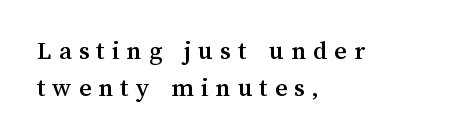
The image shows 27 px text type, upright; set left-aligned, normal line spacing (1.38x), unusually wide letter spacing (+0.26 em), not underlined.
